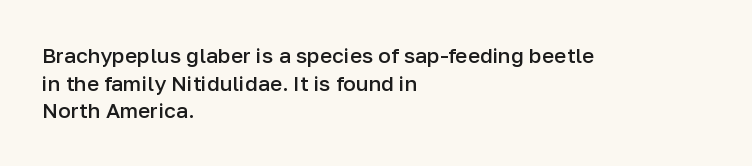
{"italic": "no", "bold": "semi", "underline": "no", "align": "left", "line_spacing": "normal", "line_spacing_ratio": 1.31, "letter_spacing": "normal", "letter_spacing_em": 0.0, "glyph_px": 21}
